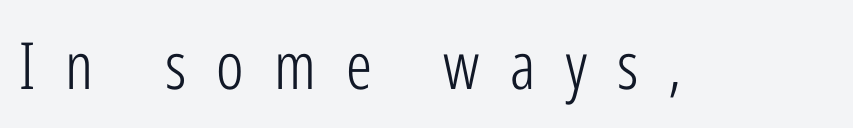
Q: Is the text bold? A: No.
Q: Is the text italic (slanted)? A: No, it is upright.
Q: Is the typeface a serif or a sans-serif typeface? A: Sans-serif.
Q: Is the text underlined? A: No.
Q: Is the spacing between letters normal or unusually wide? A: Unusually wide.
Q: Width (condensed, normal, or wide)? A: Condensed.
Q: Stroke contrast? A: Low.
Q: x-height? A: Medium.
Q: Monospaced? A: No.
